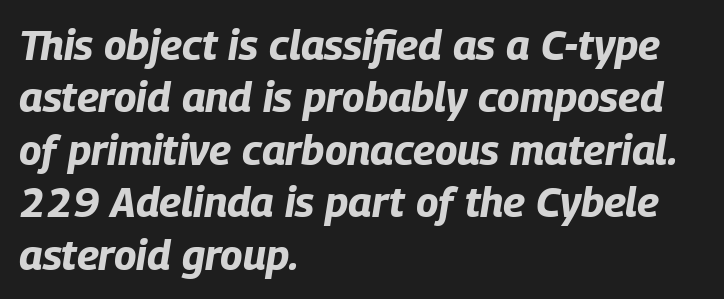
Weight: bold. In terms of posture, this sample is oblique. Honestly, the row spacing looks completely unremarkable. Here the designer chose a conventional face with non-uniform glyph widths. Each line starts at the same left margin while the right side varies. The gaps between neighbouring characters are ordinary and unremarkable.
